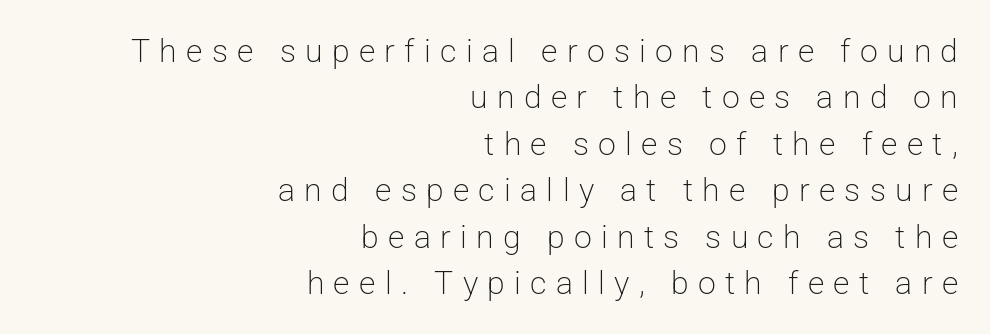
Classification — sans serif. Spacing verdict: proportional, widths tailored to each character. Notice how the stems are strictly vertical — no italics here. This reads as an unemphasized weight, regular at the heaviest. Compared with a flush-left layout, this one pins lines to the opposite, right side. This block has exactly the height ordinary leading produces.
